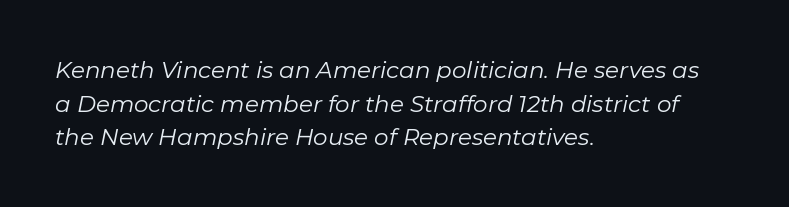
The image shows 23 px text type, italic (leaning right); set left-aligned, normal line spacing (1.46x), normal letter spacing, not underlined.
